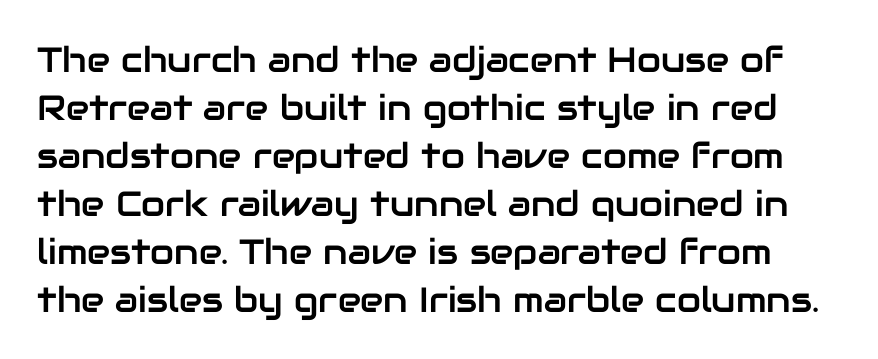
Q: Is the text italic (slanted)? A: No, it is upright.
Q: Is the typeface a serif or a sans-serif typeface? A: Sans-serif.
Q: Is the text underlined? A: No.
Q: Is the spacing between letters normal or unusually wide? A: Normal.
Q: Is the spacing between lines tight, normal or loose? A: Normal.
Q: Width (condensed, normal, or wide)? A: Normal.
Q: Stroke contrast? A: Low.
Q: x-height? A: Medium.
Q: Monospaced? A: No.
